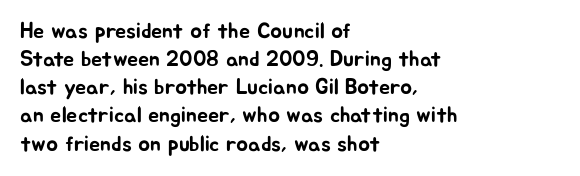
The image shows 22 px text type, upright; set left-aligned, normal line spacing (1.28x), normal letter spacing, not underlined.
